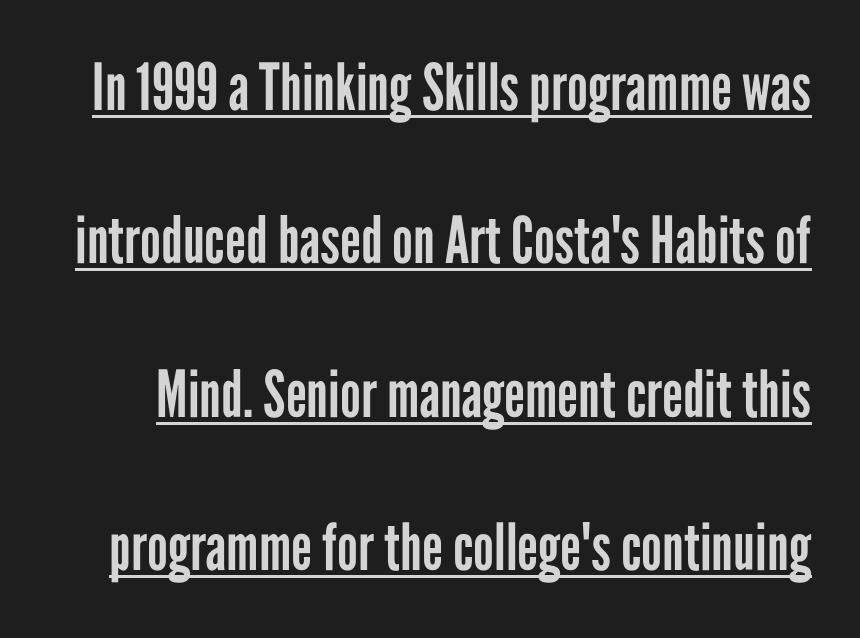
Q: Is the text bold? A: No.
Q: Is the text italic (slanted)? A: No, it is upright.
Q: Is the typeface a serif or a sans-serif typeface? A: Sans-serif.
Q: Is the text underlined? A: Yes.
Q: Is the spacing between letters normal or unusually wide? A: Normal.
Q: Is the spacing between lines tight, normal or loose? A: Loose.
Q: Width (condensed, normal, or wide)? A: Condensed.
Q: Stroke contrast? A: Low.
Q: x-height? A: Medium.
Q: Monospaced? A: No.
